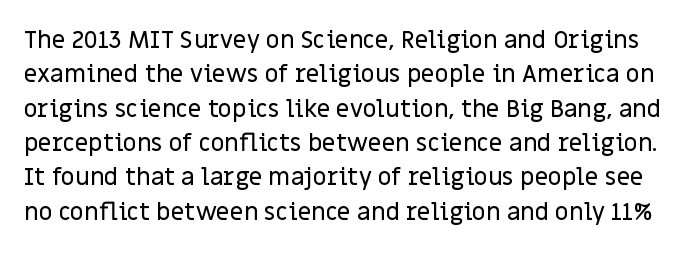
{"italic": "no", "underline": "no", "line_spacing": "normal", "line_spacing_ratio": 1.43, "letter_spacing": "normal", "letter_spacing_em": 0.0, "glyph_px": 24}
